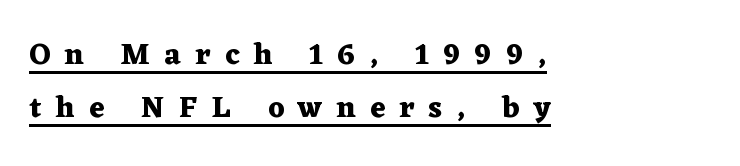
Q: Is the text bold? A: Yes.
Q: Is the text italic (slanted)? A: No, it is upright.
Q: Is the typeface a serif or a sans-serif typeface? A: Serif.
Q: Is the text underlined? A: Yes.
Q: How is the paragraph aligned? A: Left-aligned.
Q: Is the spacing between letters normal or unusually wide? A: Unusually wide.
Q: Width (condensed, normal, or wide)? A: Wide.
Q: Stroke contrast? A: Medium.
Q: x-height? A: Medium.
Q: Monospaced? A: No.
